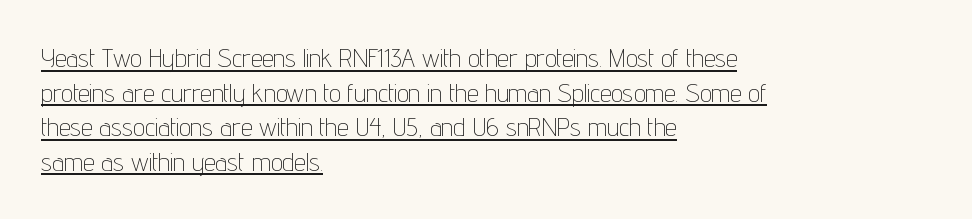
Q: Is the text bold? A: No.
Q: Is the text italic (slanted)? A: No, it is upright.
Q: Is the text underlined? A: Yes.
Q: How is the paragraph aligned? A: Left-aligned.
Q: Is the spacing between letters normal or unusually wide? A: Normal.
Q: Is the spacing between lines tight, normal or loose? A: Normal.
